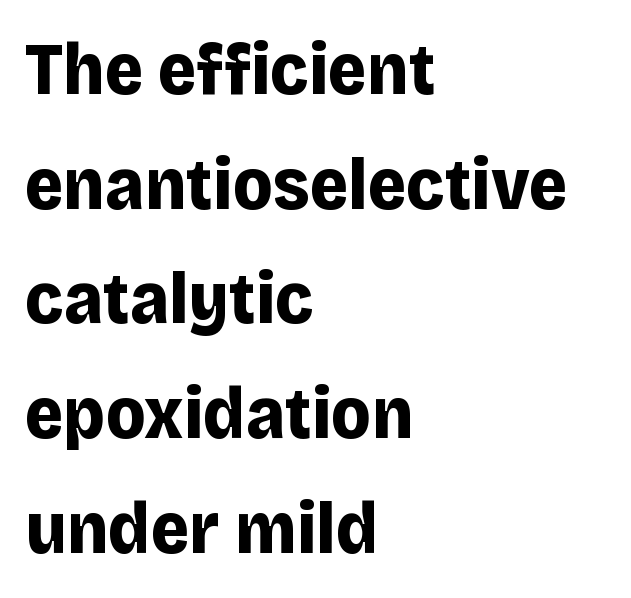
{"serif": "no", "italic": "no", "bold": "yes", "weight": "bold", "width": "normal", "stroke_contrast": "low", "x_height": "large", "monospaced": "no", "underline": "no", "align": "left", "line_spacing": "normal", "line_spacing_ratio": 1.55, "letter_spacing": "normal", "letter_spacing_em": 0.0, "glyph_px": 74}
